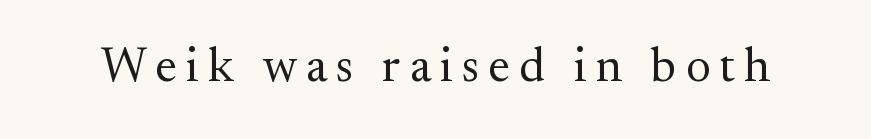
The image shows 48 px regular-weight serif type, upright; set not underlined; medium stroke contrast and a small x-height.
